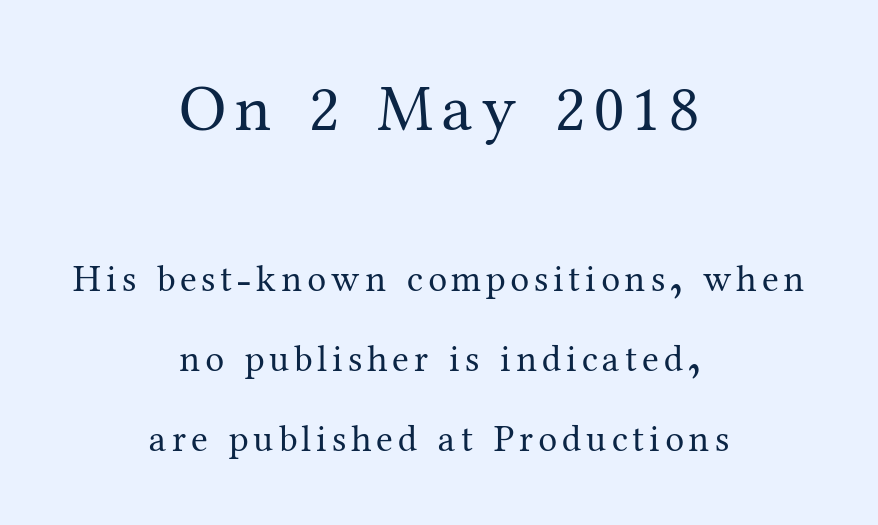
{"serif": "yes", "italic": "no", "bold": "no", "weight": "regular", "width": "normal", "stroke_contrast": "medium", "x_height": "medium", "monospaced": "no", "underline": "no", "align": "center", "line_spacing": "loose", "line_spacing_ratio": 2.1, "larger_block": "first", "size_ratio": 1.76, "glyph_px": 67}
